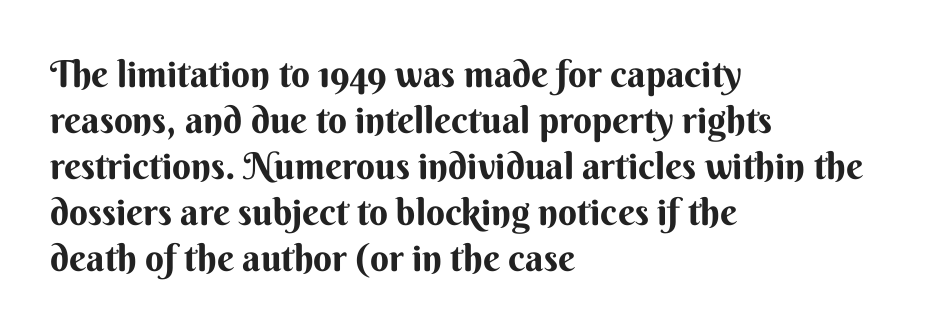
The image shows 37 px sans-serif type, upright; set left-aligned, line spacing 1.24x, normal letter spacing, not underlined; medium stroke contrast and a small x-height.
